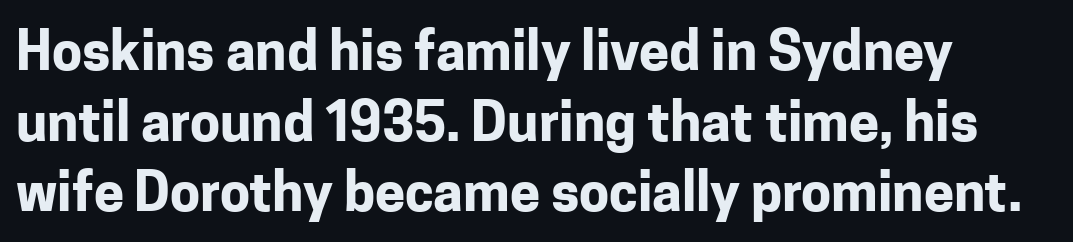
The image shows 54 px bold sans-serif type, upright; set left-aligned, normal line spacing (1.31x), normal letter spacing, not underlined; low stroke contrast and a medium x-height.
